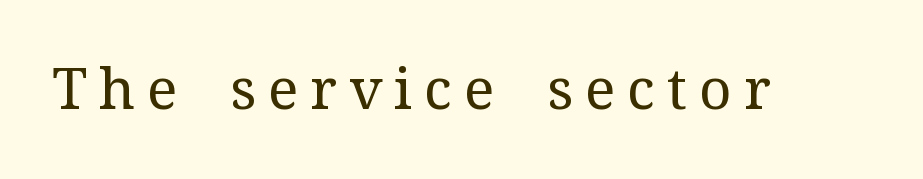
{"serif": "yes", "italic": "no", "bold": "no", "weight": "regular", "width": "normal", "stroke_contrast": "medium", "x_height": "medium", "monospaced": "no", "underline": "no", "letter_spacing": "wide", "letter_spacing_em": 0.21, "glyph_px": 57}
